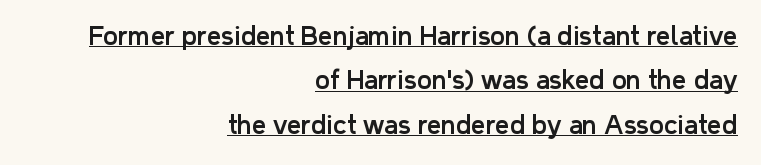
The image shows 25 px text type, upright; set right-aligned, line spacing 1.78x, normal letter spacing, underlined.
